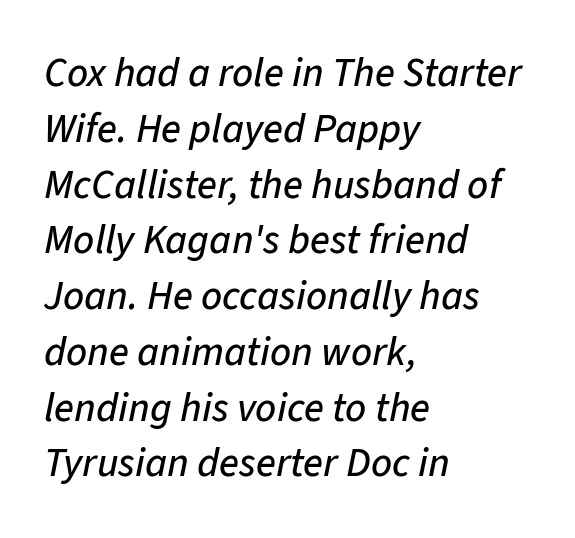
The image shows 41 px text type, italic (leaning right); set left-aligned, normal line spacing (1.36x), normal letter spacing, not underlined; low stroke contrast and a medium x-height.
